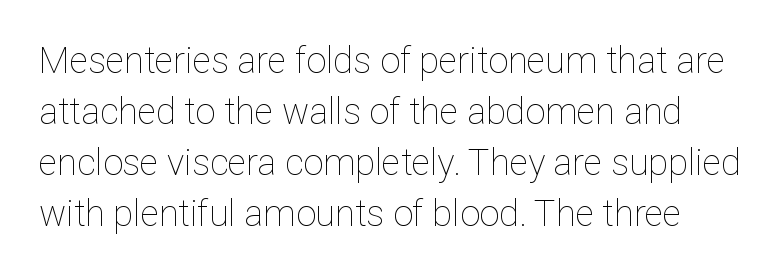
Q: Is the text bold? A: No.
Q: Is the text italic (slanted)? A: No, it is upright.
Q: Is the text underlined? A: No.
Q: Is the spacing between letters normal or unusually wide? A: Normal.
Q: Is the spacing between lines tight, normal or loose? A: Normal.
Q: Width (condensed, normal, or wide)? A: Normal.
Q: Stroke contrast? A: Low.
Q: x-height? A: Medium.
Q: Monospaced? A: No.
